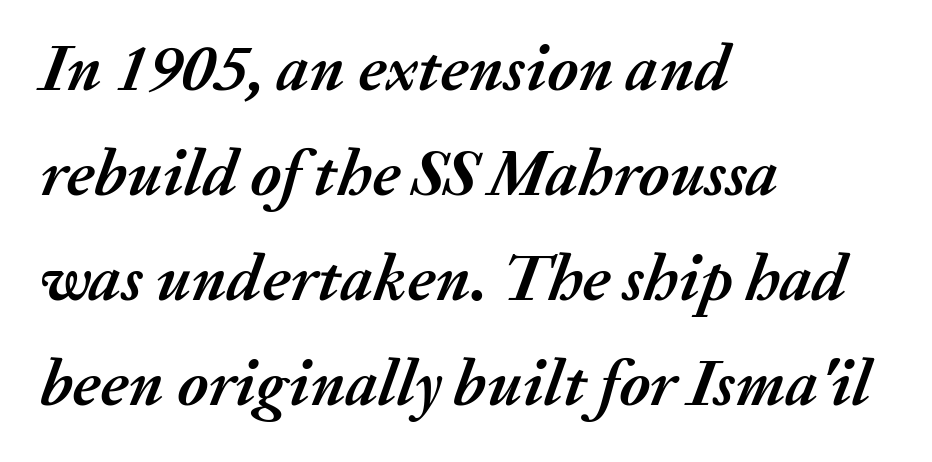
The image shows 66 px semibold type, italic (leaning right); set left-aligned, normal line spacing (1.59x), normal letter spacing, not underlined; medium stroke contrast and a medium x-height.
